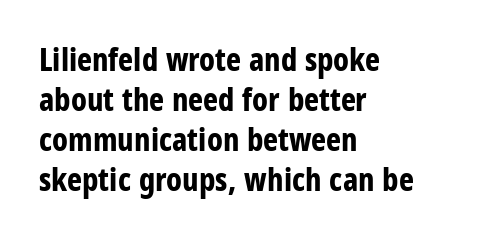
Serif or sans? Sans — the stroke terminals are bare. Glyph-to-glyph distance matches everyday printed text. Summary of weight: heavy, a full bold. Rule under the text: the space is simply empty.
